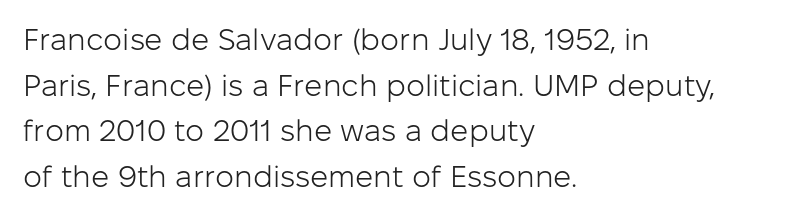
How are the letters spaced? Ordinarily, with no added tracking. Decoration check: the copy has no underline. In terms of leading, this rendering sits right in the middle. The weight would be labelled regular, book, light, or lighter still. The font family rendered here belongs to the sans-serif group. It's the straight-up-and-down kind of type.
